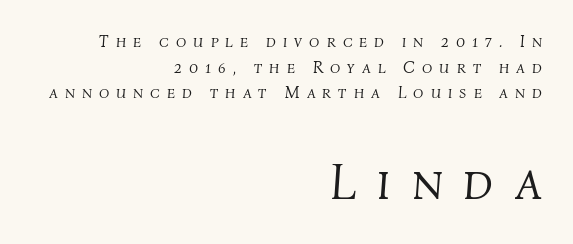
Q: Is the text bold? A: No.
Q: Is the text italic (slanted)? A: Yes, it leans right by about 4 degrees.
Q: Is the text underlined? A: No.
Q: How is the paragraph aligned? A: Right-aligned.
Q: Is the spacing between letters normal or unusually wide? A: Unusually wide.
Q: Is the spacing between lines tight, normal or loose? A: Normal.
Q: Which block of text is set in a larger size, the first (top) or the second (bottom)? A: The second (bottom) one.
Q: Width (condensed, normal, or wide)? A: Normal.
Q: Stroke contrast? A: Medium.
Q: x-height? A: Medium.
Q: Monospaced? A: No.
